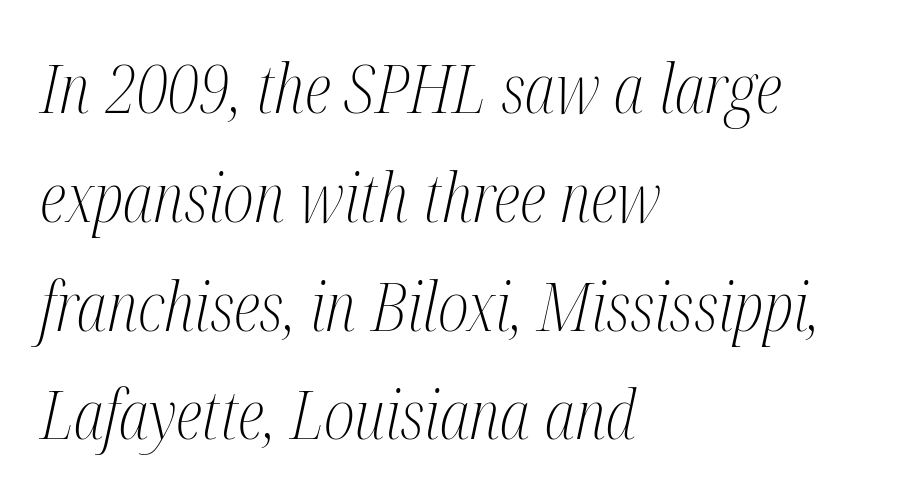
{"serif": "yes", "italic": "yes", "lean": "right", "slant_degrees": 12, "bold": "no", "weight": "light", "width": "condensed", "stroke_contrast": "medium", "x_height": "medium", "monospaced": "no", "underline": "no", "align": "left", "line_spacing": "normal", "line_spacing_ratio": 1.6, "letter_spacing": "normal", "letter_spacing_em": 0.0, "glyph_px": 68}
